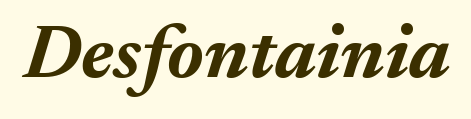
The image shows 76 px bold type, italic (leaning right); set normal letter spacing, not underlined; medium stroke contrast and a medium x-height.
